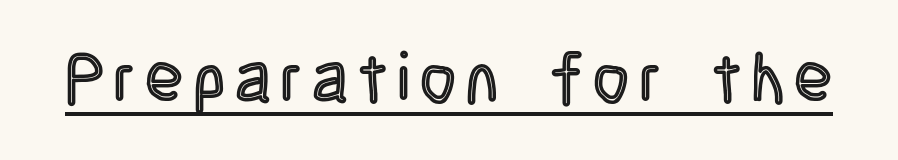
The image shows 69 px condensed type, upright; set underlined; a large x-height.
